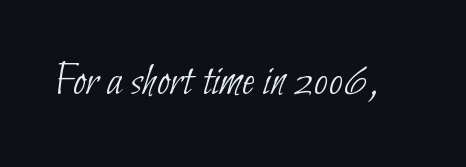
Each letter keeps its own natural width here, so spacing adapts to shape. Heaviness? Minimal to ordinary, like unemphasized prose. The text was rendered using a sans face with plain stroke endings. The gap between lines stays unmarked. Honestly, the letter spacing is just normal — you wouldn't notice it.
